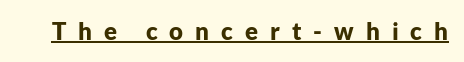
{"italic": "no", "bold": "yes", "underline": "yes", "letter_spacing": "wide", "letter_spacing_em": 0.5, "glyph_px": 24}
